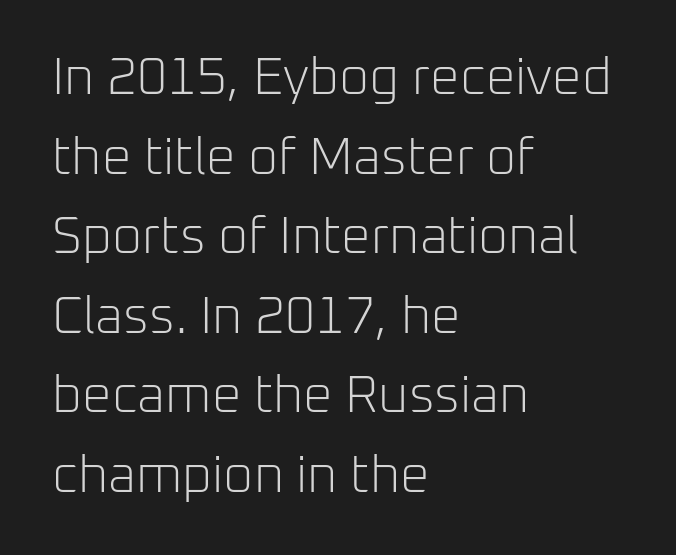
One glance says typical: line gaps are just what's usual. Where is the straight margin? On the left. The letterforms sit at book weight or below. Tall strokes in this sample are plumb rather than angled. Honestly, there is no underline to notice here at all. Typographically, this falls in the sans-serif category.
